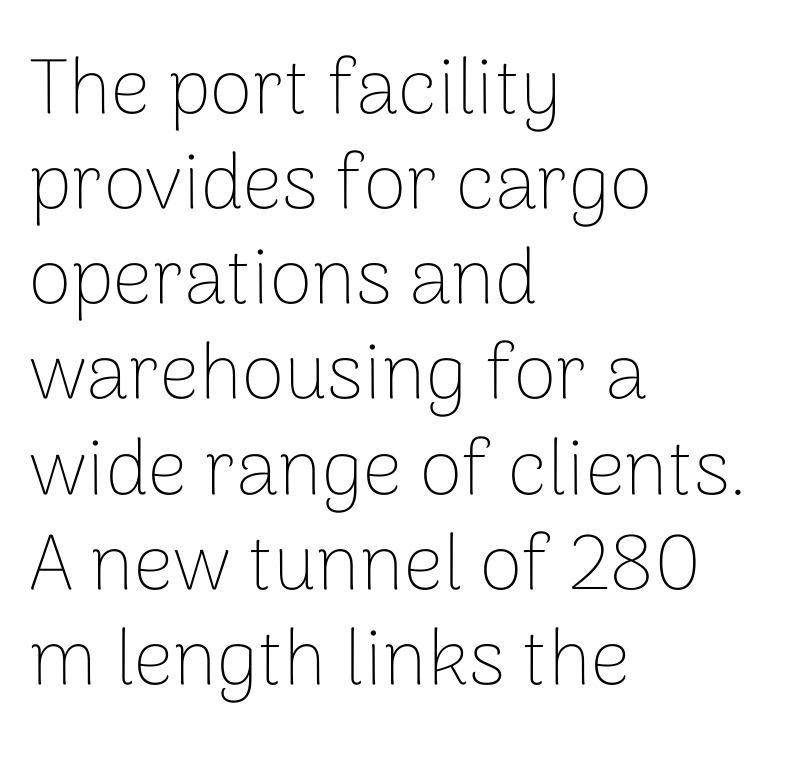
{"serif": "no", "italic": "no", "bold": "no", "weight": "thin", "width": "normal", "stroke_contrast": "low", "x_height": "medium", "monospaced": "no", "underline": "no", "align": "left", "line_spacing_ratio": 1.22, "letter_spacing": "normal", "letter_spacing_em": 0.0, "glyph_px": 78}
